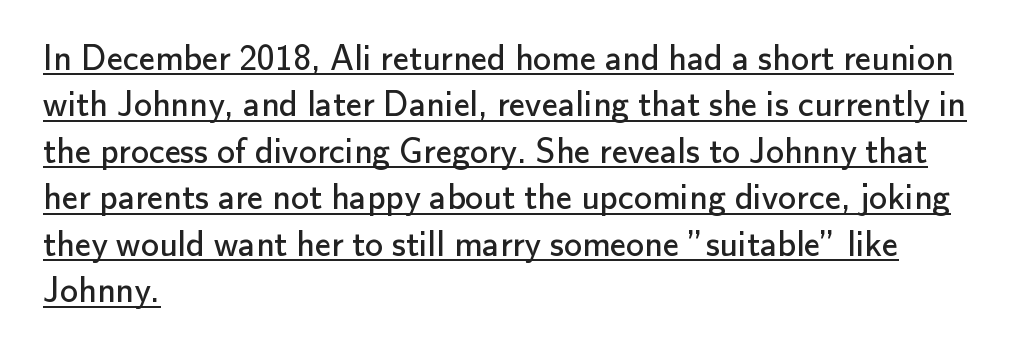
The rendering keeps characters at their native spacing. Rendered with straight, roman letterforms. The letters advance in unequal steps, a hallmark of proportional type. Does a line run under the words? Yes, clearly.
